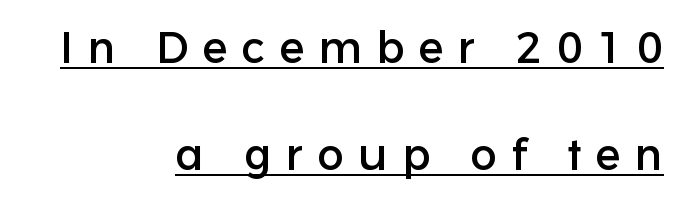
{"serif": "no", "italic": "no", "width": "normal", "stroke_contrast": "low", "x_height": "medium", "monospaced": "no", "underline": "yes", "align": "right", "line_spacing": "loose", "line_spacing_ratio": 2.43, "letter_spacing": "wide", "letter_spacing_em": 0.33, "glyph_px": 44}
